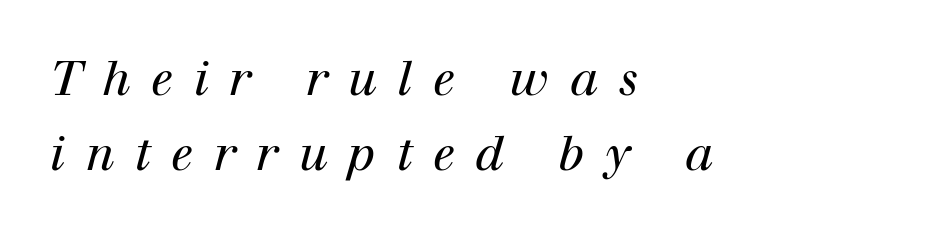
Compared with a typical body face, this is equally light or lighter still. These lines have a slow, spaced-out rhythm from letter to letter. These lines were composed using italics. Regular leading. The face used here is seriffed, in the tradition of book romans.
